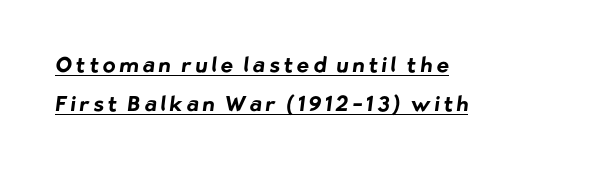
Q: Is the text bold? A: Yes.
Q: Is the text underlined? A: Yes.
Q: How is the paragraph aligned? A: Left-aligned.
